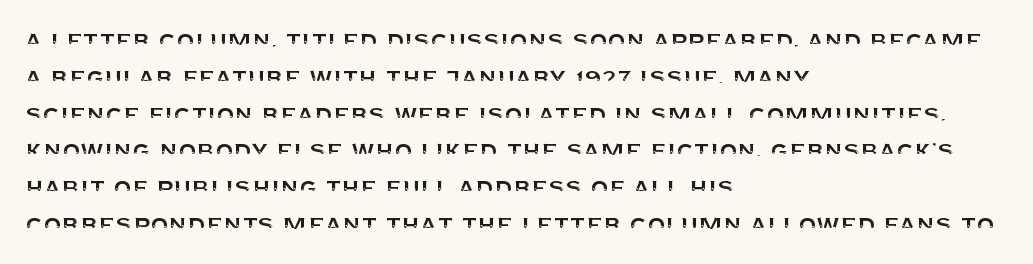
The image shows 29 px sans-serif type, upright; set left-aligned, normal line spacing (1.27x), normal letter spacing, not underlined; medium stroke contrast and a large x-height.
